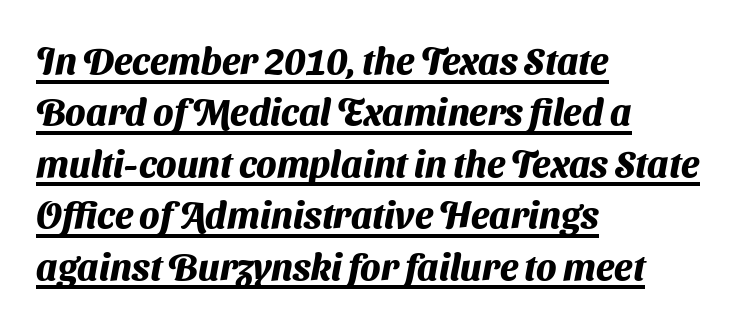
{"serif": "no", "bold": "yes", "weight": "heavy", "width": "normal", "stroke_contrast": "medium", "x_height": "medium", "monospaced": "no", "underline": "yes", "align": "left", "line_spacing": "normal", "line_spacing_ratio": 1.39, "letter_spacing": "normal", "letter_spacing_em": 0.0, "glyph_px": 37}
